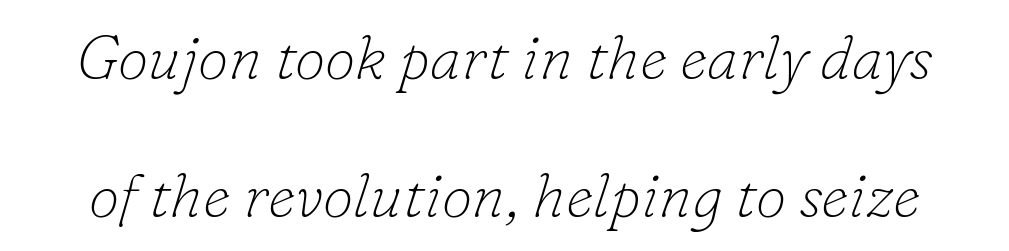
The image shows 62 px thin serif type, italic (leaning right); set loose line spacing (2.22x), normal letter spacing, not underlined; low stroke contrast and a small x-height.
